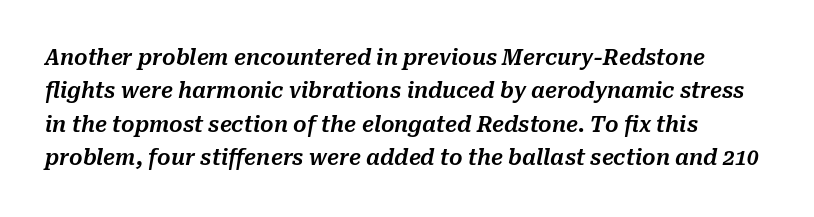
The image shows 21 px text type, italic (leaning right); set normal line spacing (1.59x), normal letter spacing, not underlined.
